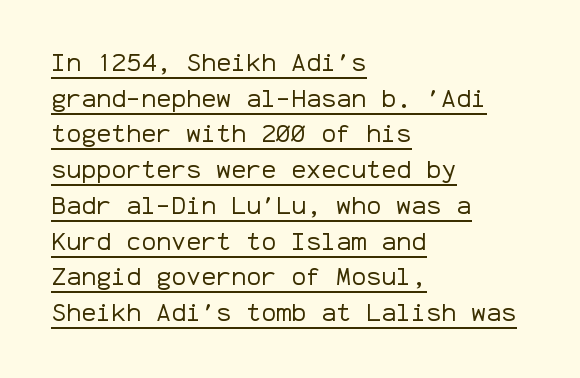
The image shows 25 px text type, upright; set left-aligned, normal line spacing (1.43x), normal letter spacing, underlined.
